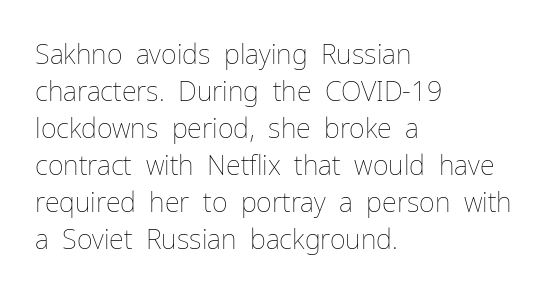
{"italic": "no", "bold": "no", "underline": "no", "align": "left", "line_spacing": "normal", "line_spacing_ratio": 1.37, "letter_spacing": "normal", "letter_spacing_em": 0.0, "glyph_px": 27}
